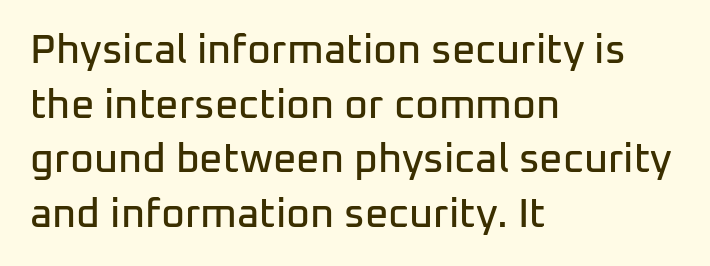
The image shows 41 px sans-serif type, upright; set left-aligned, normal line spacing (1.33x), normal letter spacing, not underlined; low stroke contrast and a medium x-height.
